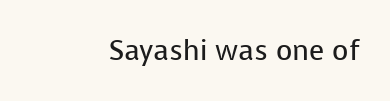
The specimen omits any rule beneath the text block's lines. Short note: letters normally spaced. Vertical strokes here are truly vertical. Note the varied advance widths — an 'i' is clearly narrower than an 'm'. The face used here is a sans, in the tradition of grotesques and geometrics.
